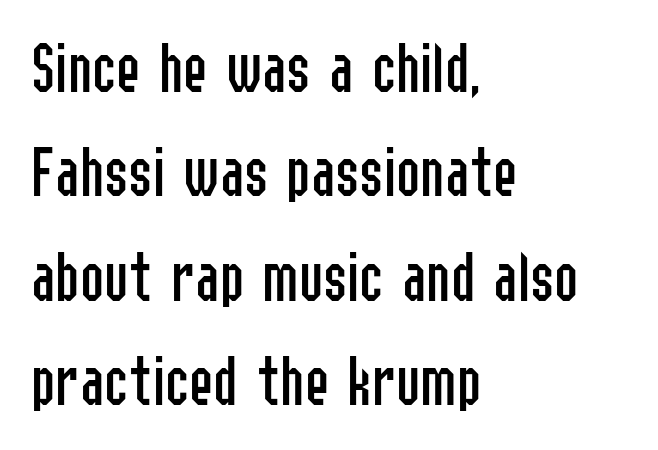
The image shows 73 px regular-weight, condensed sans-serif type, upright; set left-aligned, normal line spacing (1.43x), normal letter spacing, not underlined; low stroke contrast and a medium x-height.
